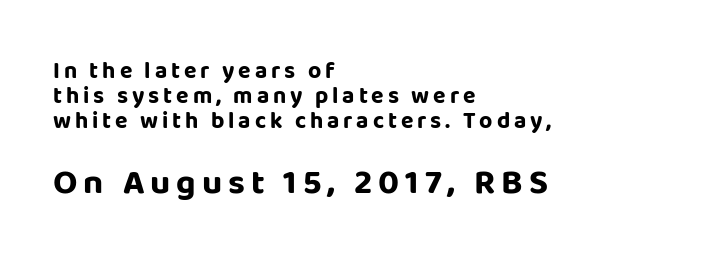
{"serif": "no", "italic": "no", "bold": "yes", "weight": "bold", "width": "normal", "stroke_contrast": "low", "x_height": "large", "monospaced": "no", "underline": "no", "align": "left", "line_spacing": "tight", "line_spacing_ratio": 1.09, "larger_block": "second", "size_ratio": 1.52, "glyph_px": 35}
